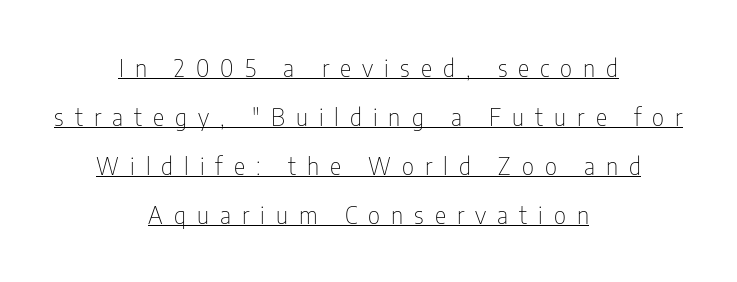
Q: Is the text bold? A: No.
Q: Is the text italic (slanted)? A: No, it is upright.
Q: Is the text underlined? A: Yes.
Q: How is the paragraph aligned? A: Centered.
Q: Is the spacing between letters normal or unusually wide? A: Unusually wide.
Q: Is the spacing between lines tight, normal or loose? A: Loose.
